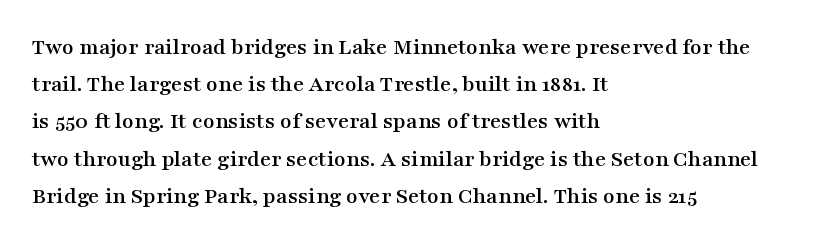
{"italic": "no", "underline": "no", "align": "left", "line_spacing": "normal", "line_spacing_ratio": 1.55, "letter_spacing": "normal", "letter_spacing_em": 0.0, "glyph_px": 24}
